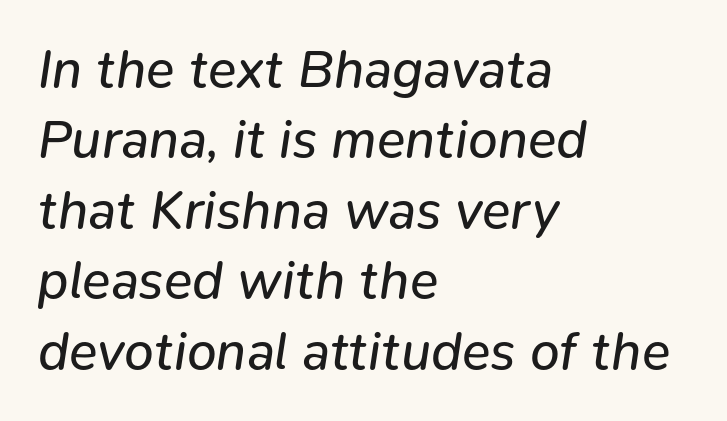
Q: Is the text bold? A: No.
Q: Is the text italic (slanted)? A: Yes, it leans right by about 9 degrees.
Q: Is the text underlined? A: No.
Q: How is the paragraph aligned? A: Left-aligned.
Q: Is the spacing between letters normal or unusually wide? A: Normal.
Q: Is the spacing between lines tight, normal or loose? A: Normal.
Q: Width (condensed, normal, or wide)? A: Normal.
Q: Stroke contrast? A: Low.
Q: x-height? A: Medium.
Q: Monospaced? A: No.
